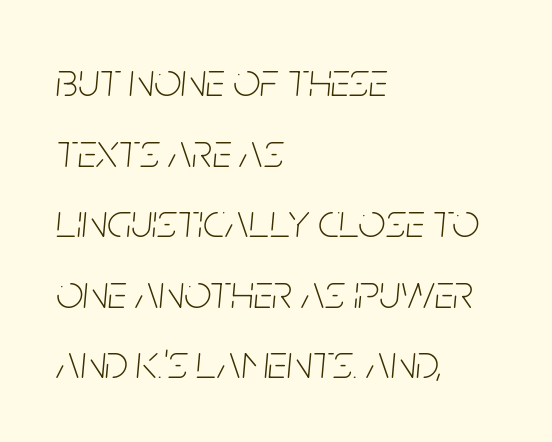
{"italic": "yes", "lean": "right", "slant_degrees": 5, "bold": "no", "weight": "thin", "width": "condensed", "stroke_contrast": "low", "x_height": "large", "monospaced": "no", "underline": "no", "align": "left", "line_spacing": "normal", "line_spacing_ratio": 1.47, "letter_spacing": "normal", "letter_spacing_em": 0.0, "glyph_px": 48}
